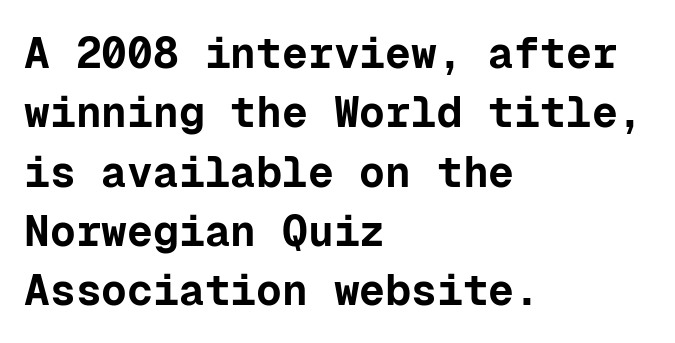
{"serif": "no", "italic": "no", "bold": "yes", "weight": "bold", "width": "normal", "stroke_contrast": "low", "x_height": "medium", "monospaced": "yes", "underline": "no", "align": "left", "line_spacing": "normal", "line_spacing_ratio": 1.38, "letter_spacing": "normal", "letter_spacing_em": 0.0, "glyph_px": 43}
